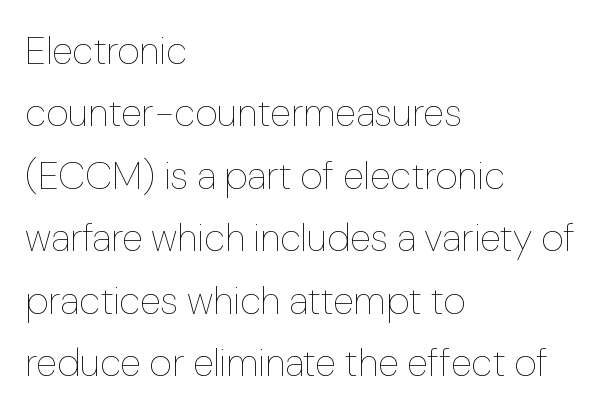
Q: Is the text bold? A: No.
Q: Is the text italic (slanted)? A: No, it is upright.
Q: Is the text underlined? A: No.
Q: How is the paragraph aligned? A: Left-aligned.
Q: Is the spacing between letters normal or unusually wide? A: Normal.
Q: Is the spacing between lines tight, normal or loose? A: Normal.
Q: Width (condensed, normal, or wide)? A: Normal.
Q: Stroke contrast? A: Low.
Q: x-height? A: Medium.
Q: Monospaced? A: No.
